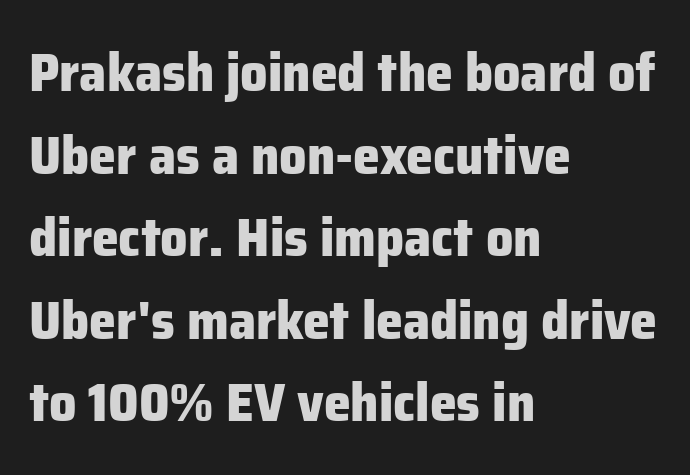
{"serif": "no", "italic": "no", "bold": "yes", "weight": "heavy", "width": "normal", "stroke_contrast": "low", "x_height": "medium", "monospaced": "no", "underline": "no", "align": "left", "line_spacing": "normal", "line_spacing_ratio": 1.53, "letter_spacing": "normal", "letter_spacing_em": 0.0, "glyph_px": 54}
